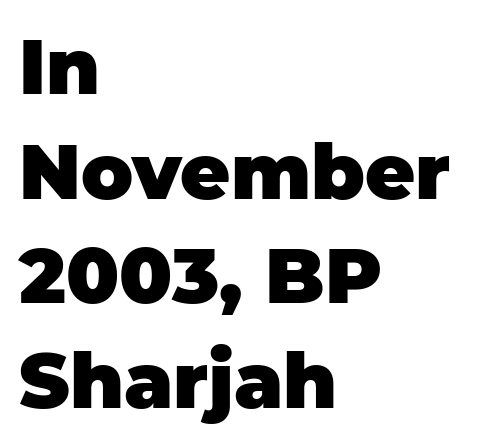
Nothing sits at the stroke ends, so this counts as sans-serif. Honestly, the row spacing looks completely unremarkable. This sample uses plain, unmodified letter spacing. Glance below the letters and you will spot only blank space. Horizontal alignment here is leftward, the default for most running prose. These words are printed bold, with thick strokes throughout.
